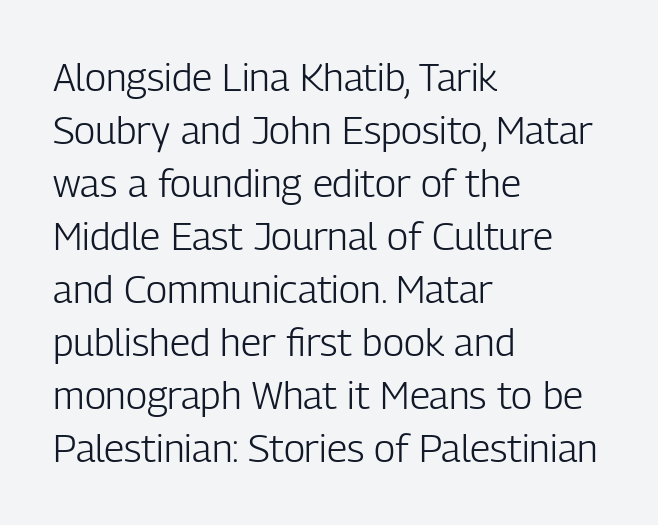
A student would call this left alignment; a typographer would say flush left, rag right. This sample has the flowing, uneven cadence of proportional lettering. A bare baseline throughout the passage. Italic: no, the glyphs are upright roman. Spacing between characters is what you'd get straight out of the box. A typesetter would call this leading conventional body-copy spacing.
